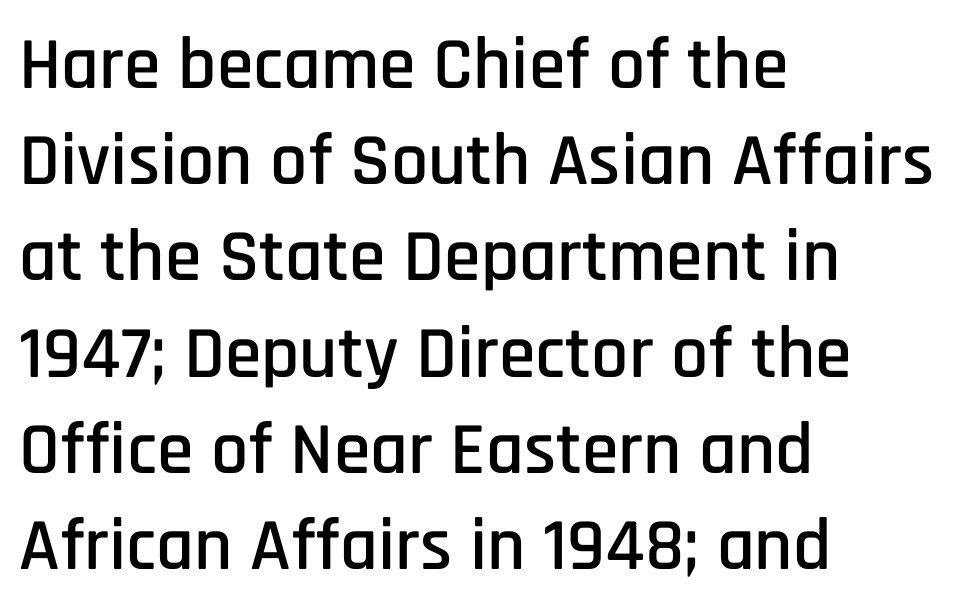
Each word holds together tightly as a unit, with standard inter-letter gaps. If you drew a line through each stem, it would be perfectly vertical. These lines are composed in type without serifs. The space between consecutive lines is moderate. The specimen omits any rule beneath the text block's lines. Proportional: the letters do not fall into vertical columns.
